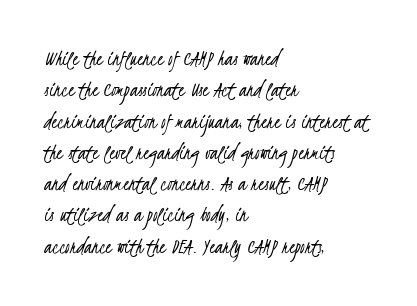
The image shows 23 px text type; set left-aligned, normal line spacing (1.36x), normal letter spacing, not underlined.
